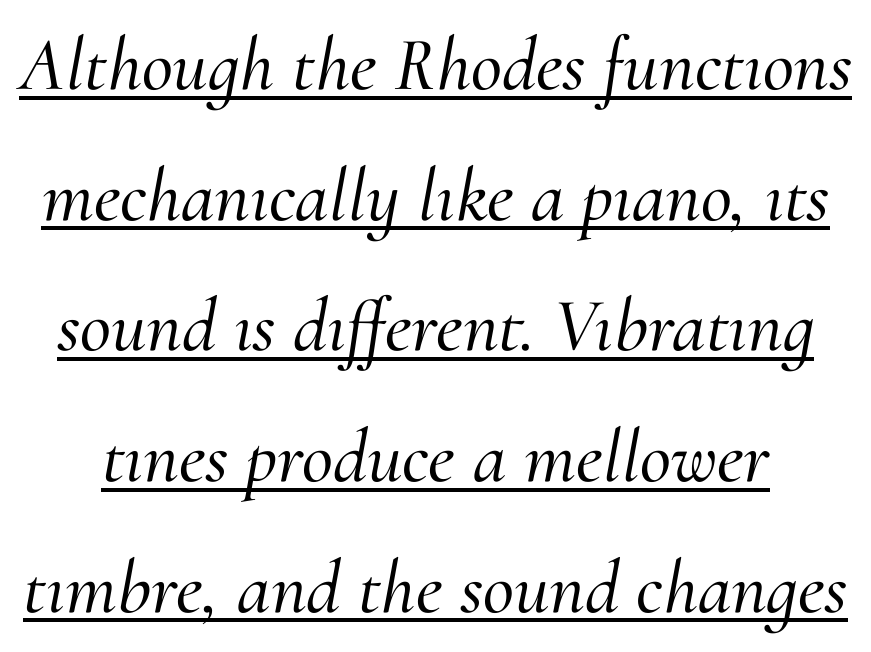
The image shows 76 px serif type, italic (leaning right); set line spacing 1.72x, normal letter spacing, underlined; medium stroke contrast and a small x-height.
